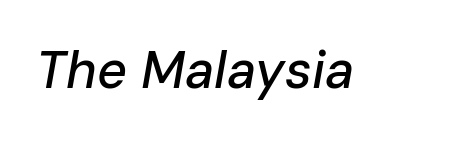
The face used here is proportionally spaced, like ordinary book or web type. Has an underline been added? It has not. The glyphs look as if they've been sheared to an angle. The face used here is rendered with its standard letterfit.
